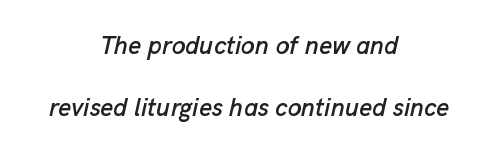
The image shows 25 px text type, italic (leaning right); set centered, loose line spacing (2.5x), normal letter spacing, not underlined.
